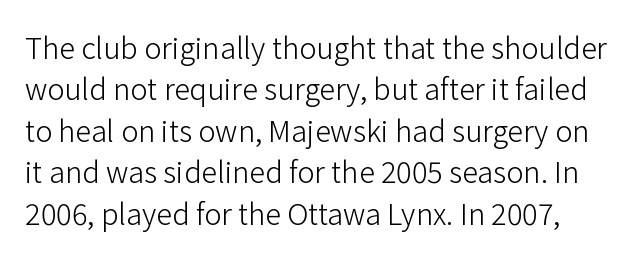
Q: Is the text bold? A: No.
Q: Is the text italic (slanted)? A: No, it is upright.
Q: Is the typeface a serif or a sans-serif typeface? A: Sans-serif.
Q: Is the text underlined? A: No.
Q: Is the spacing between letters normal or unusually wide? A: Normal.
Q: Is the spacing between lines tight, normal or loose? A: Normal.
Q: Width (condensed, normal, or wide)? A: Normal.
Q: Stroke contrast? A: Low.
Q: x-height? A: Medium.
Q: Monospaced? A: No.
